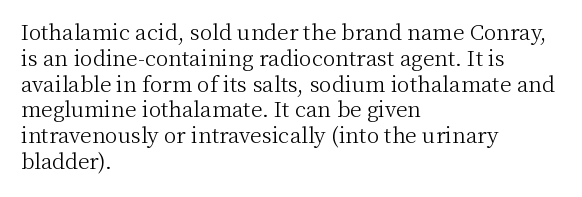
Q: Is the text bold? A: No.
Q: Is the text italic (slanted)? A: No, it is upright.
Q: Is the text underlined? A: No.
Q: How is the paragraph aligned? A: Left-aligned.
Q: Is the spacing between letters normal or unusually wide? A: Normal.
